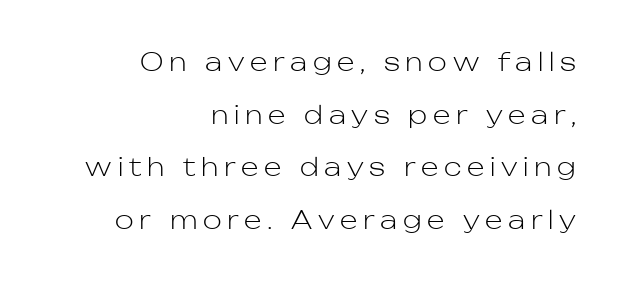
The image shows 25 px text type, upright; set right-aligned, loose line spacing (2.11x), unusually wide letter spacing (+0.23 em), not underlined.
